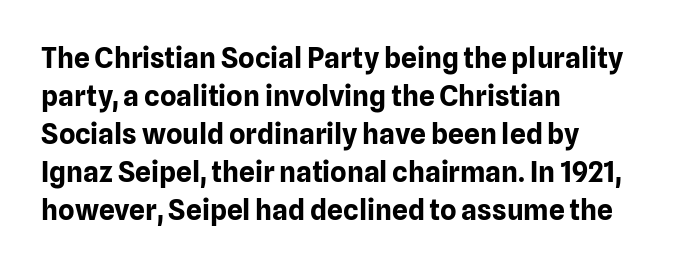
{"serif": "no", "italic": "no", "bold": "yes", "weight": "bold", "width": "normal", "stroke_contrast": "low", "x_height": "medium", "monospaced": "no", "underline": "no", "align": "left", "line_spacing": "normal", "line_spacing_ratio": 1.36, "letter_spacing": "normal", "letter_spacing_em": 0.0, "glyph_px": 28}
